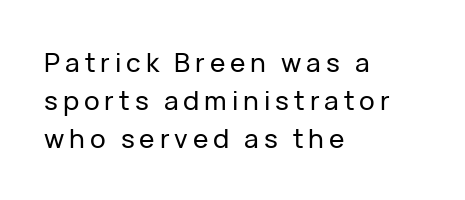
The image shows 26 px text type, upright; set left-aligned, normal line spacing (1.46x), not underlined.
